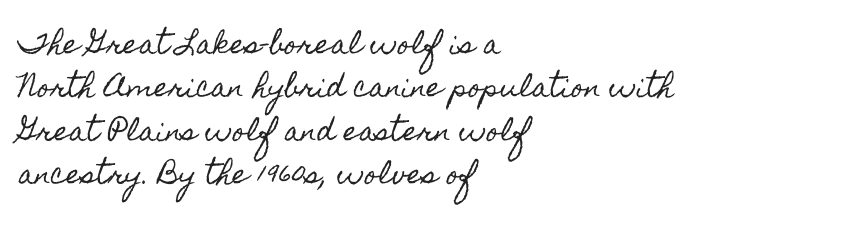
The image shows 26 px text type; set left-aligned, normal line spacing (1.67x), normal letter spacing, not underlined.
